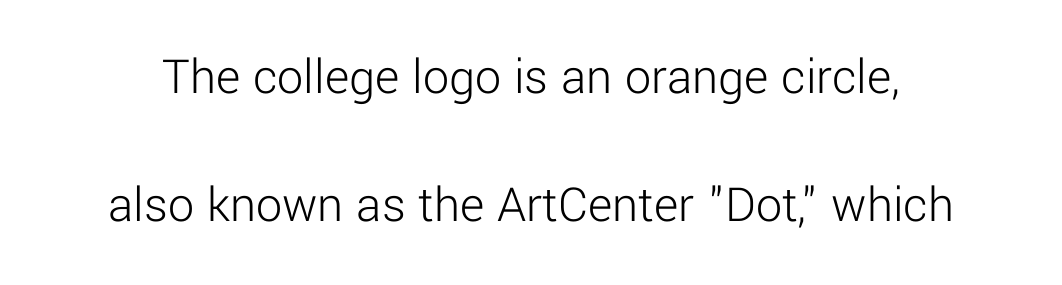
Baseline-to-baseline distance is far greater than the letter height. Varying glyph widths throughout — classic text-font behaviour. The string is rendered with underlining switched off. The strokes carry an ordinary text weight at most. Every stem runs plumb, perpendicular to the baseline.
